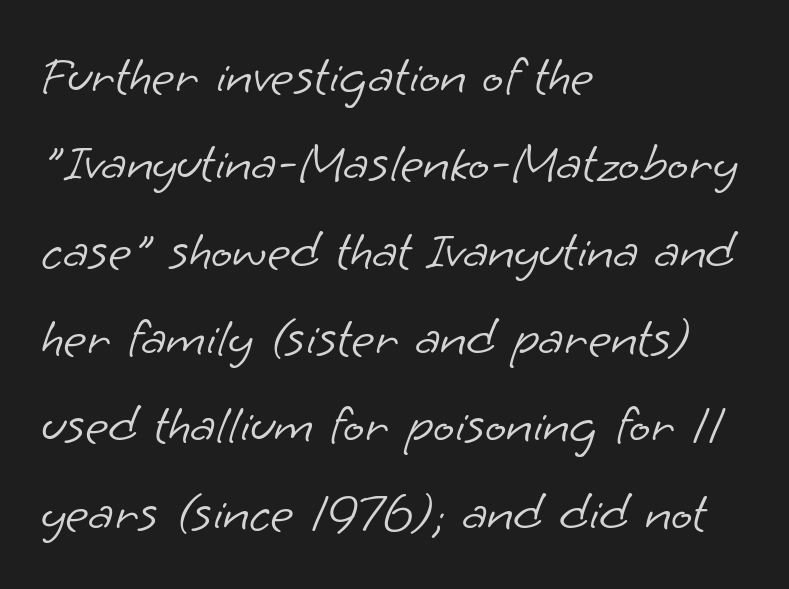
Inter-character spacing is left at the font's built-in metrics. Regarding leading, the lines here are spaced in the standard way. Is this a fixed-width face? No — the glyphs have proportional, varying widths. The rag falls on the right side of this text block. Decoration check: the copy has no underline. The cut favours lightness, reaching ordinary text weight at its darkest.
